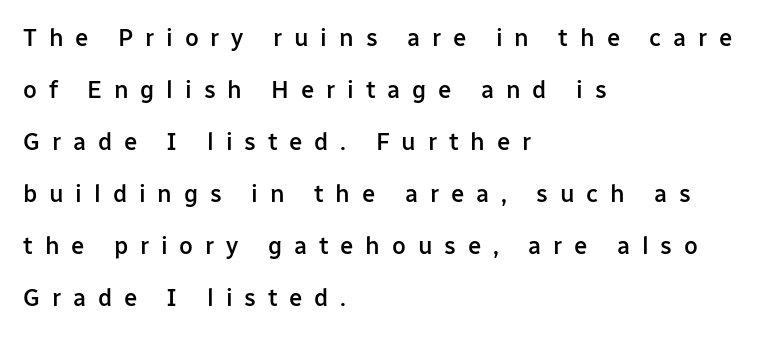
The image shows 24 px text type, upright; set left-aligned, loose line spacing (2.17x), unusually wide letter spacing (+0.49 em), not underlined.
